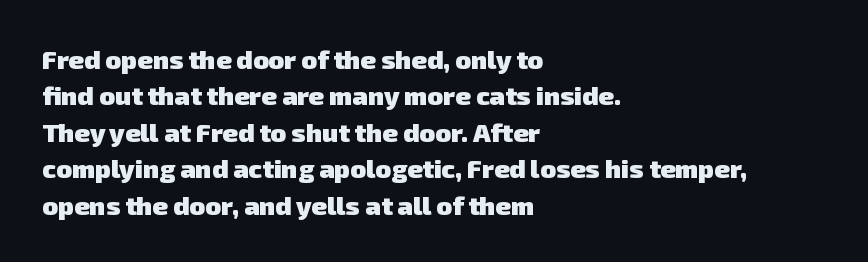
The space between consecutive lines is moderate. The paragraph has a hard left edge and a soft right edge. Descender tails drop into unmarked territory. As a designer I'd log this as weight 700, bold.
